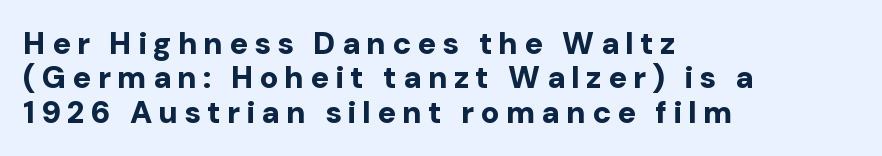
The image shows 31 px bold sans-serif type, upright; set left-aligned, tight line spacing (1.11x), unusually wide letter spacing (+0.2 em), not underlined; low stroke contrast and a medium x-height.
